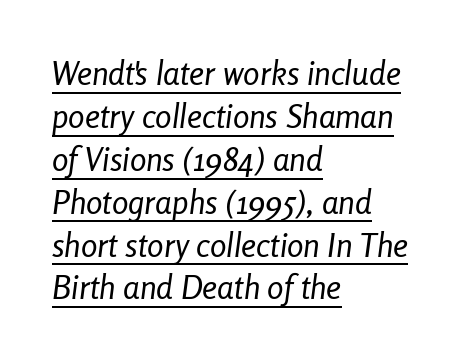
Q: Is the text bold? A: No.
Q: Is the text italic (slanted)? A: Yes, it leans right by about 8 degrees.
Q: Is the text underlined? A: Yes.
Q: How is the paragraph aligned? A: Left-aligned.
Q: Is the spacing between letters normal or unusually wide? A: Normal.
Q: Is the spacing between lines tight, normal or loose? A: Normal.
Q: Width (condensed, normal, or wide)? A: Condensed.
Q: Stroke contrast? A: Low.
Q: x-height? A: Medium.
Q: Monospaced? A: No.
